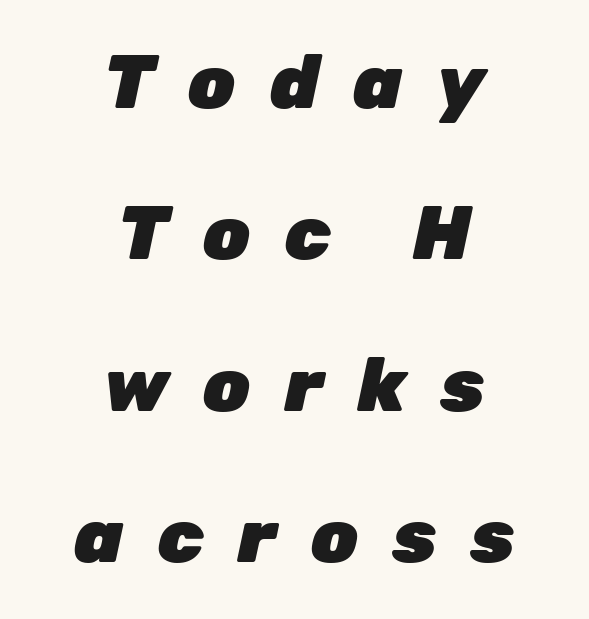
Descenders are the only things crossing below the line. Students, this is bold: see how much ink each stroke carries. The face used here has a pronounced slope to its letters. The face used here is proportionally spaced, like ordinary book or web type. Reading down the column, the eye jumps a long way to each next line. This rendering widens character spacing well past its baseline value.
